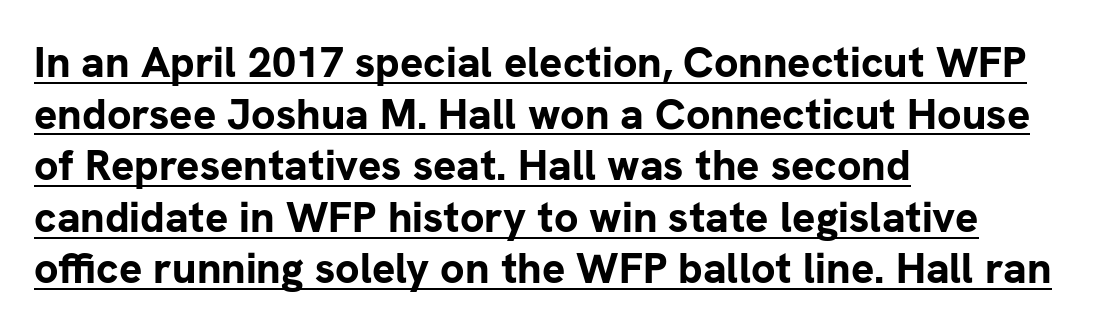
The image shows 43 px bold sans-serif type, upright; set left-aligned, line spacing 1.2x, normal letter spacing, underlined; low stroke contrast and a medium x-height.
